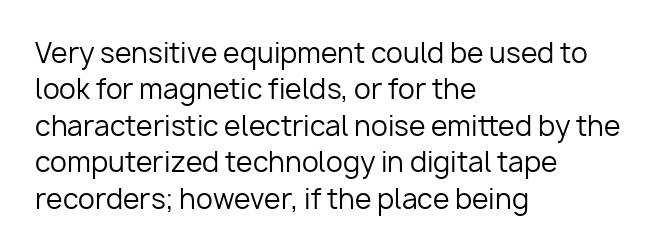
{"italic": "no", "bold": "no", "underline": "no", "align": "left", "line_spacing": "normal", "line_spacing_ratio": 1.35, "letter_spacing": "normal", "letter_spacing_em": 0.0, "glyph_px": 27}
